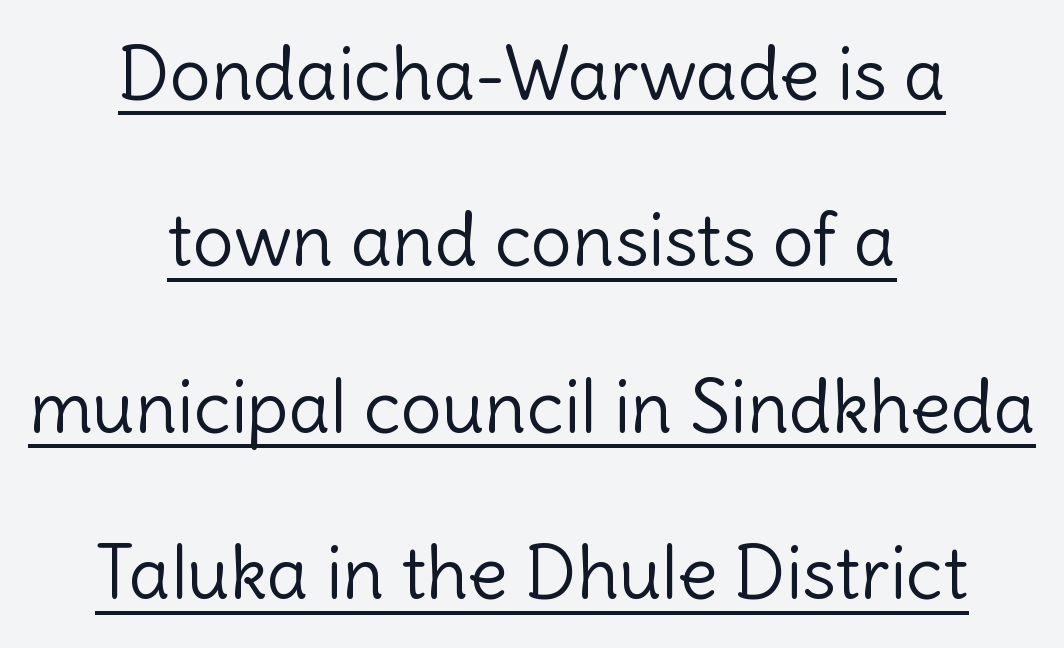
The image shows 73 px light sans-serif type, upright; set centered, loose line spacing (2.28x), normal letter spacing, underlined; a medium x-height.
